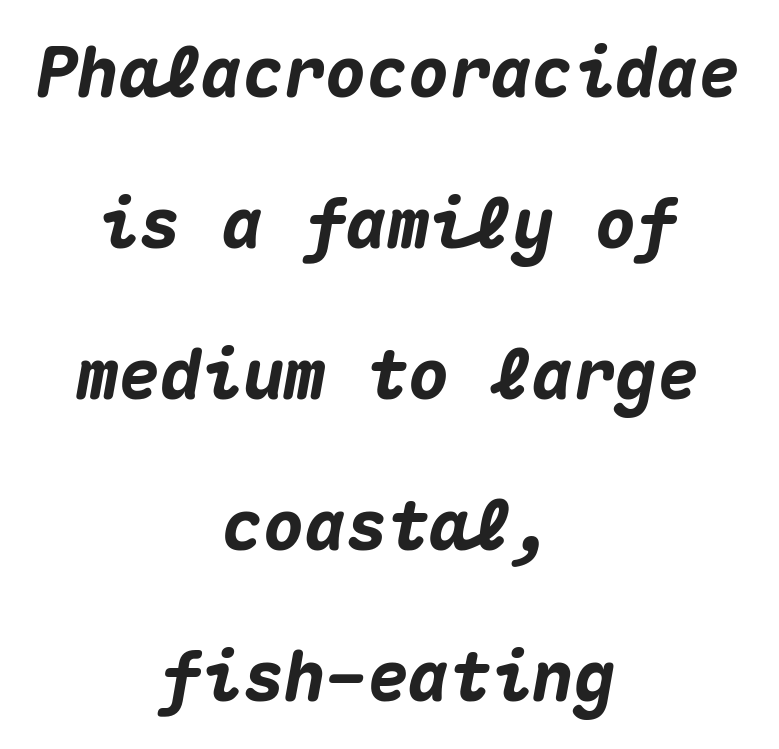
{"italic": "yes", "lean": "right", "slant_degrees": 10, "bold": "yes", "weight": "heavy", "width": "normal", "stroke_contrast": "medium", "x_height": "medium", "monospaced": "yes", "underline": "no", "align": "center", "line_spacing": "loose", "line_spacing_ratio": 2.19, "letter_spacing": "normal", "letter_spacing_em": 0.0, "glyph_px": 69}
